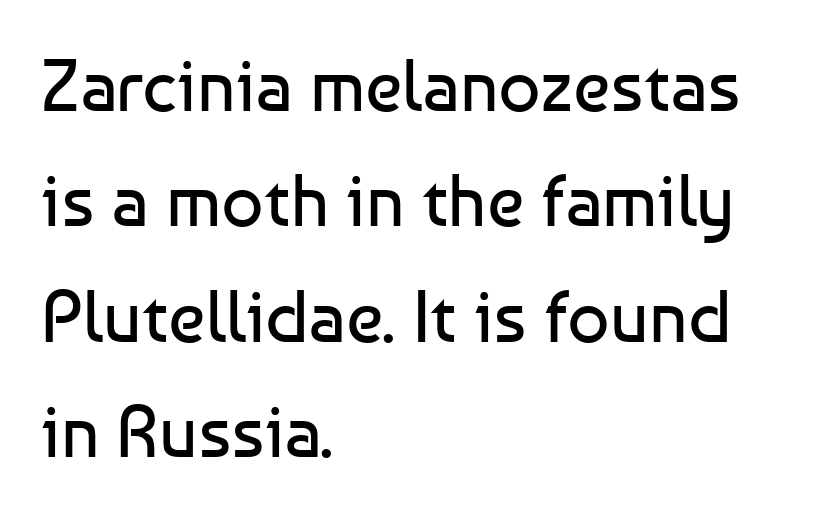
Casual observation: everything's shoved over to the left. The font's upright variant was chosen for this text. A typesetter would call this proportional, since set widths differ per character. Anything drawn beneath the words? Only blank space. The face used here is rendered with its standard letterfit. In terms of leading, this rendering sits right in the middle.
